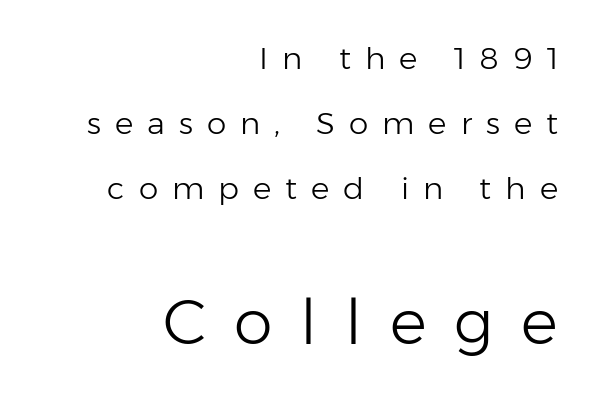
The image shows 62 px light sans-serif type, upright; set right-aligned, loose line spacing (2.1x), unusually wide letter spacing (+0.45 em), not underlined; the second (bottom) block is 2.0x larger; low stroke contrast and a medium x-height.
